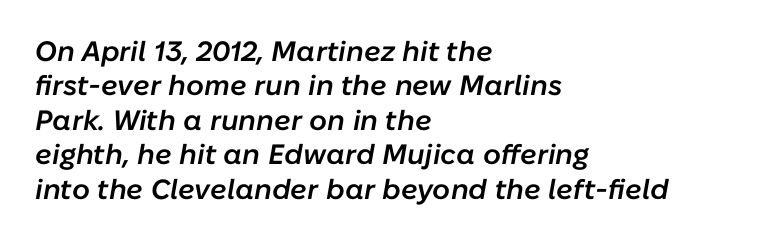
The image shows 28 px semibold type, italic (leaning right); set left-aligned, line spacing 1.23x, normal letter spacing, not underlined; low stroke contrast and a medium x-height.
